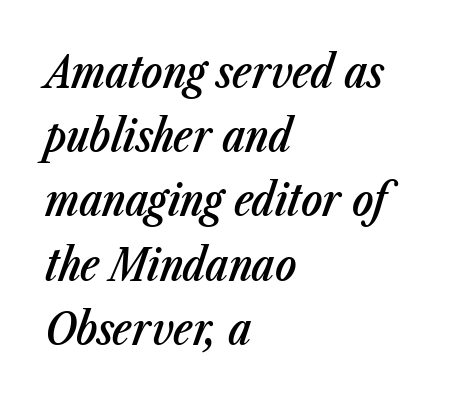
Q: Is the text bold? A: Semi-bold.
Q: Is the text italic (slanted)? A: Yes, it leans right by about 23 degrees.
Q: Is the text underlined? A: No.
Q: How is the paragraph aligned? A: Left-aligned.
Q: Is the spacing between letters normal or unusually wide? A: Normal.
Q: Is the spacing between lines tight, normal or loose? A: Normal.
Q: Width (condensed, normal, or wide)? A: Condensed.
Q: Stroke contrast? A: Low.
Q: x-height? A: Medium.
Q: Monospaced? A: No.
